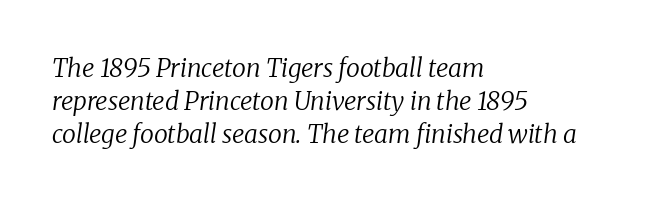
Q: Is the text bold? A: No.
Q: Is the text italic (slanted)? A: Yes, it leans right by about 8 degrees.
Q: Is the text underlined? A: No.
Q: How is the paragraph aligned? A: Left-aligned.
Q: Is the spacing between letters normal or unusually wide? A: Normal.
Q: Is the spacing between lines tight, normal or loose? A: Normal.
